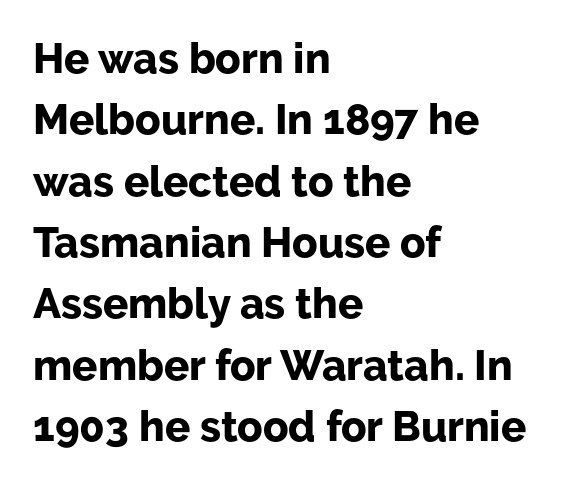
Clear beneath every line of the passage. The type is set solid horizontally, with unmodified tracking. The lines are quadded left. The lettering holds an erect, upright posture throughout. You could not count columns in this text — the font is proportionally spaced. Each new line begins a customary step beneath the previous one.
